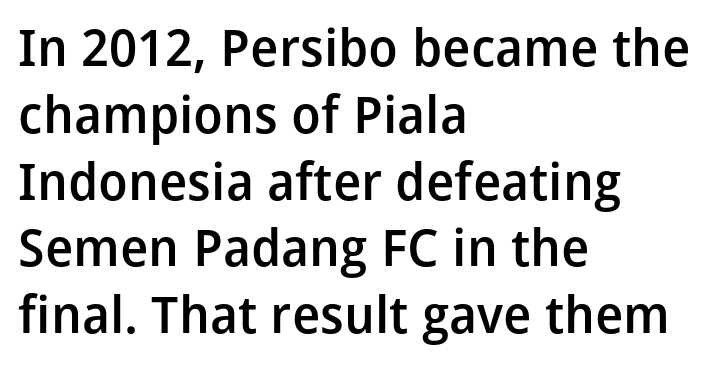
{"serif": "no", "italic": "no", "bold": "semi", "weight": "semibold", "width": "normal", "stroke_contrast": "low", "x_height": "medium", "monospaced": "no", "underline": "no", "align": "left", "line_spacing": "normal", "line_spacing_ratio": 1.31, "letter_spacing": "normal", "letter_spacing_em": 0.0, "glyph_px": 51}
